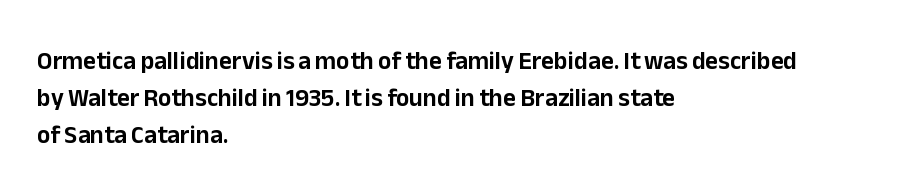
Q: Is the text italic (slanted)? A: No, it is upright.
Q: Is the text underlined? A: No.
Q: How is the paragraph aligned? A: Left-aligned.
Q: Is the spacing between letters normal or unusually wide? A: Normal.
Q: Is the spacing between lines tight, normal or loose? A: Normal.
